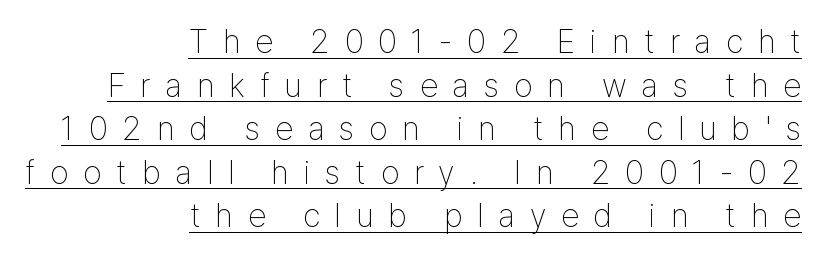
{"serif": "no", "italic": "no", "bold": "no", "weight": "thin", "width": "condensed", "stroke_contrast": "low", "x_height": "medium", "monospaced": "no", "underline": "yes", "align": "right", "line_spacing": "normal", "line_spacing_ratio": 1.32, "letter_spacing": "wide", "letter_spacing_em": 0.45, "glyph_px": 33}
